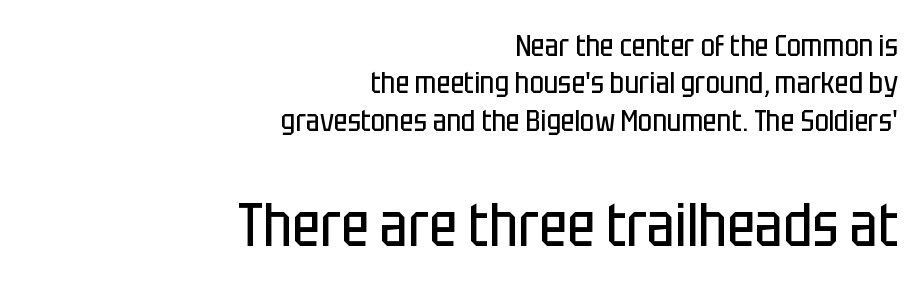
The image shows 60 px regular-weight, condensed sans-serif type, upright; set right-aligned, normal line spacing (1.25x), normal letter spacing, not underlined; the second (bottom) block is 2.0x larger; low stroke contrast and a large x-height.
